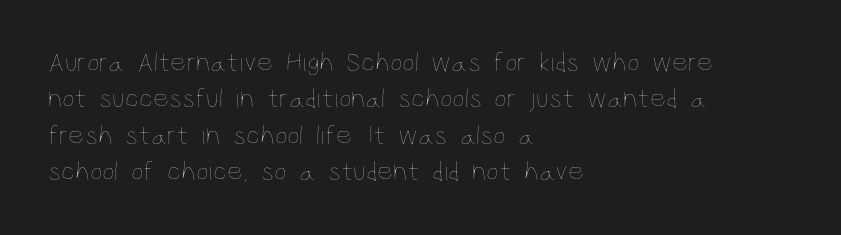
Q: Is the text bold? A: No.
Q: Is the text italic (slanted)? A: No, it is upright.
Q: Is the text underlined? A: No.
Q: How is the paragraph aligned? A: Left-aligned.
Q: Is the spacing between letters normal or unusually wide? A: Normal.
Q: Is the spacing between lines tight, normal or loose? A: Normal.
Q: Width (condensed, normal, or wide)? A: Condensed.
Q: Stroke contrast? A: Low.
Q: x-height? A: Large.
Q: Monospaced? A: No.
